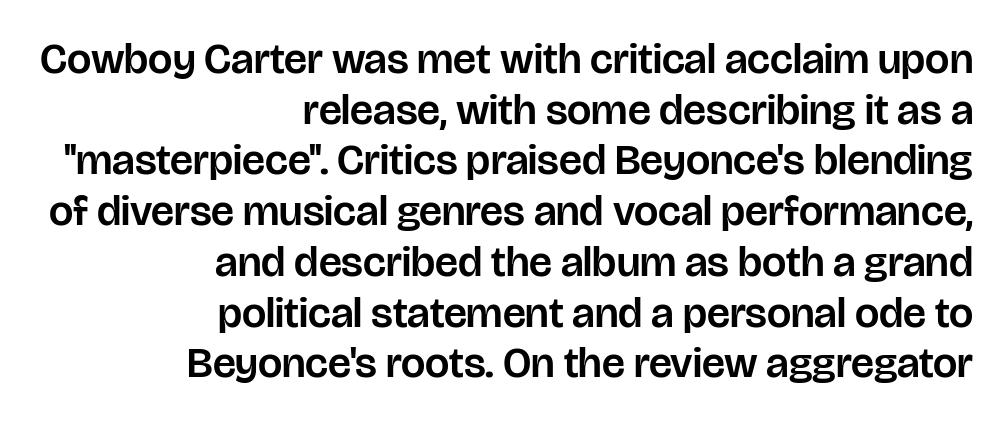
Glyph-to-glyph distance matches everyday printed text. No italicization has been applied; the sample stays upright. What kind of face is this? One without serifs — a sans. Typeset ragged left — the right edge is the straight one. The letters advance in unequal steps, a hallmark of proportional type.
